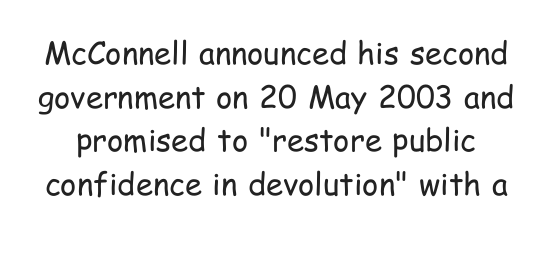
The image shows 31 px regular-weight, condensed sans-serif type, upright; set normal line spacing (1.41x), normal letter spacing, not underlined; low stroke contrast and a medium x-height.
